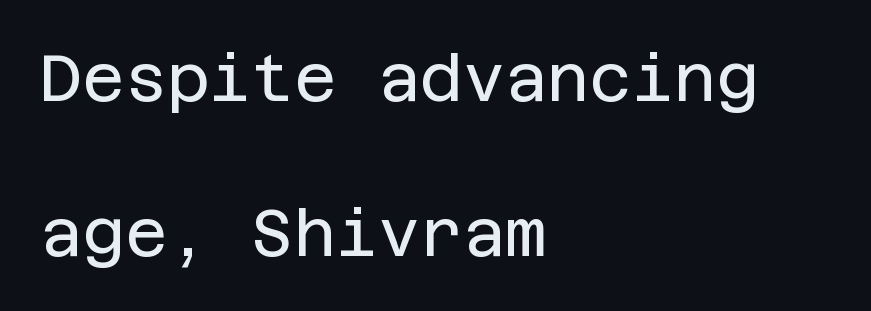
Lines of text with bare space underneath. Compared with typical paragraphs, the rows here are farther apart. Ascenders rise straight up at ninety degrees. Visually the block forms a straight wall on the left and a jagged coastline on the right.
